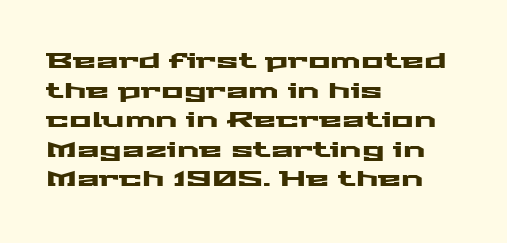
{"italic": "no", "underline": "no", "align": "left", "line_spacing": "normal", "line_spacing_ratio": 1.41, "letter_spacing": "normal", "letter_spacing_em": 0.0, "glyph_px": 21}
